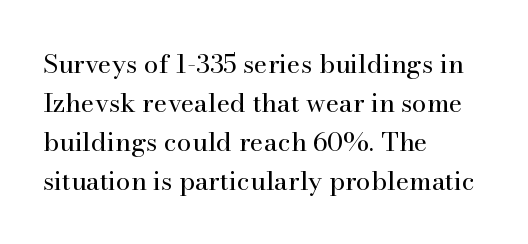
Q: Is the text bold? A: No.
Q: Is the text italic (slanted)? A: No, it is upright.
Q: Is the text underlined? A: No.
Q: How is the paragraph aligned? A: Left-aligned.
Q: Is the spacing between letters normal or unusually wide? A: Normal.
Q: Is the spacing between lines tight, normal or loose? A: Normal.
